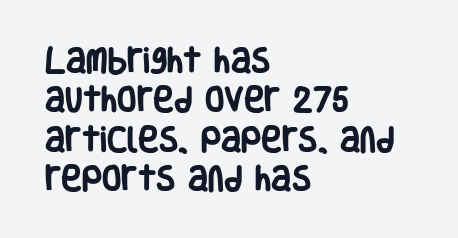
{"serif": "no", "italic": "no", "bold": "yes", "weight": "heavy", "width": "condensed", "stroke_contrast": "low", "x_height": "large", "monospaced": "no", "underline": "no", "align": "left", "line_spacing": "normal", "line_spacing_ratio": 1.41, "letter_spacing": "normal", "letter_spacing_em": 0.0, "glyph_px": 28}
